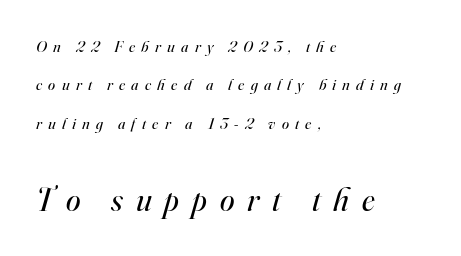
{"serif": "yes", "italic": "yes", "lean": "right", "slant_degrees": 16, "bold": "no", "weight": "regular", "width": "normal", "stroke_contrast": "high", "x_height": "small", "monospaced": "no", "underline": "no", "align": "left", "line_spacing": "loose", "line_spacing_ratio": 2.4, "letter_spacing": "wide", "letter_spacing_em": 0.39, "larger_block": "second", "size_ratio": 2.06, "glyph_px": 33}
